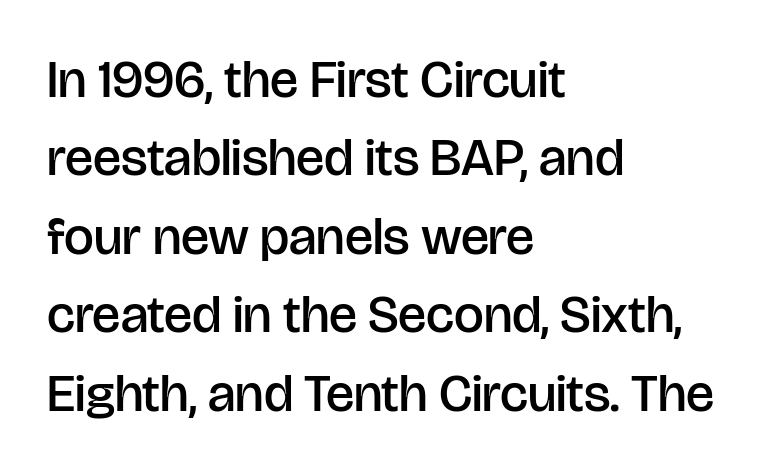
{"serif": "no", "italic": "no", "bold": "semi", "weight": "semibold", "width": "normal", "stroke_contrast": "low", "x_height": "large", "monospaced": "no", "underline": "no", "align": "left", "line_spacing": "normal", "line_spacing_ratio": 1.48, "letter_spacing": "normal", "letter_spacing_em": 0.0, "glyph_px": 53}
